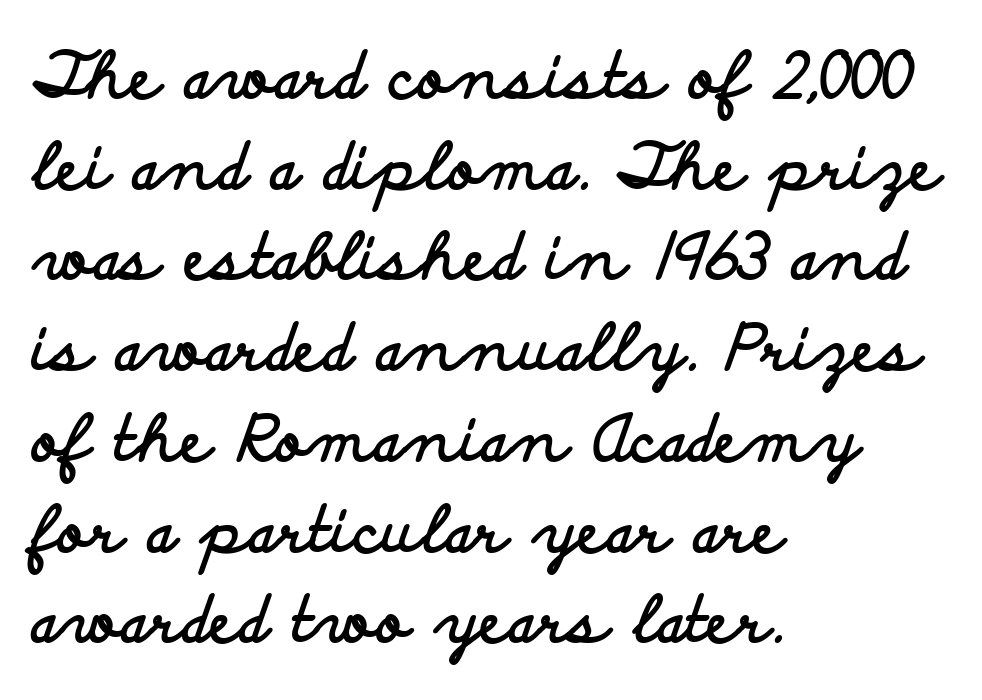
{"serif": "no", "bold": "yes", "weight": "bold", "width": "wide", "stroke_contrast": "low", "x_height": "small", "monospaced": "no", "underline": "no", "align": "left", "line_spacing": "normal", "line_spacing_ratio": 1.44, "letter_spacing": "normal", "letter_spacing_em": 0.0, "glyph_px": 63}
